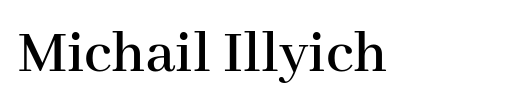
{"serif": "yes", "italic": "no", "width": "normal", "stroke_contrast": "high", "x_height": "medium", "monospaced": "no", "underline": "no", "letter_spacing": "normal", "letter_spacing_em": 0.0, "glyph_px": 62}
